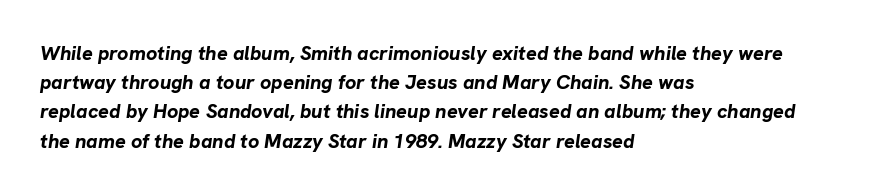
Q: Is the text bold? A: Yes.
Q: Is the text italic (slanted)? A: Yes, it leans right by about 8 degrees.
Q: Is the text underlined? A: No.
Q: How is the paragraph aligned? A: Left-aligned.
Q: Is the spacing between letters normal or unusually wide? A: Normal.
Q: Is the spacing between lines tight, normal or loose? A: Normal.
